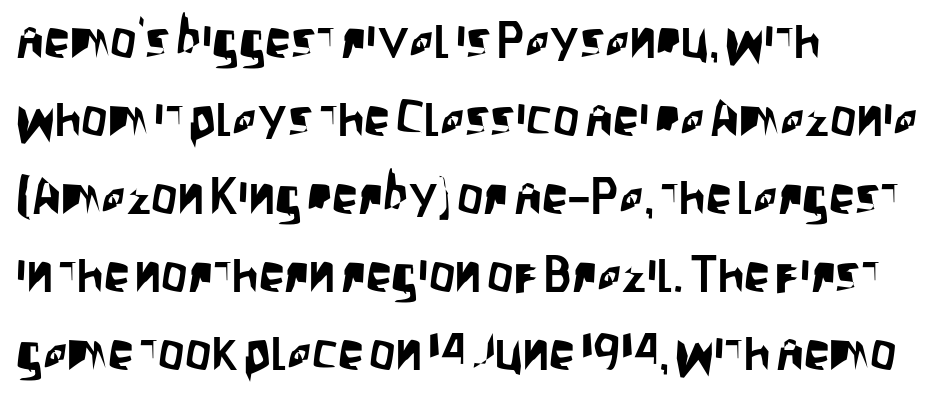
The image shows 52 px condensed sans-serif type, upright; set left-aligned, normal line spacing (1.5x), normal letter spacing, not underlined; low stroke contrast and a large x-height.
